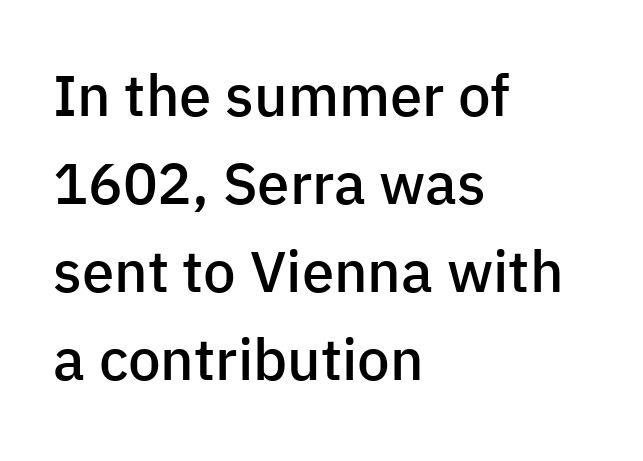
{"serif": "no", "italic": "no", "bold": "semi", "weight": "semibold", "width": "normal", "stroke_contrast": "low", "x_height": "medium", "monospaced": "no", "underline": "no", "align": "left", "line_spacing": "normal", "line_spacing_ratio": 1.52, "letter_spacing": "normal", "letter_spacing_em": 0.0, "glyph_px": 58}
